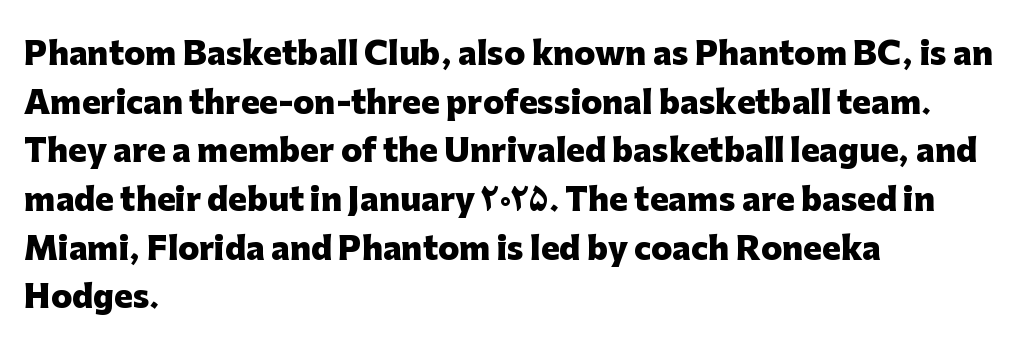
The image shows 31 px heavy sans-serif type, upright; set left-aligned, normal line spacing (1.57x), normal letter spacing, not underlined; low stroke contrast and a medium x-height.
